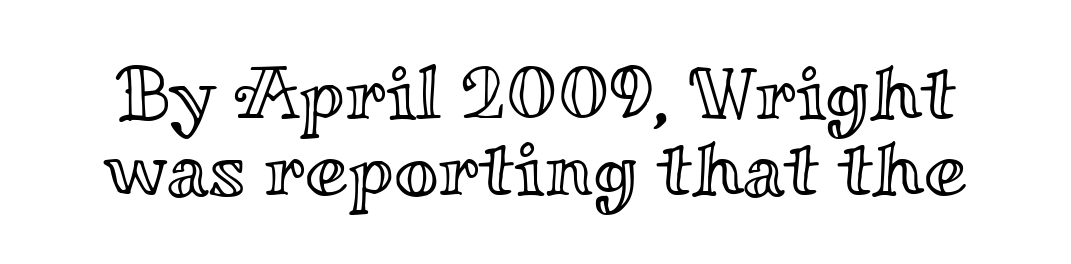
{"italic": "no", "width": "wide", "x_height": "small", "monospaced": "no", "underline": "no", "line_spacing": "tight", "line_spacing_ratio": 0.99, "letter_spacing": "normal", "letter_spacing_em": 0.0, "glyph_px": 77}
